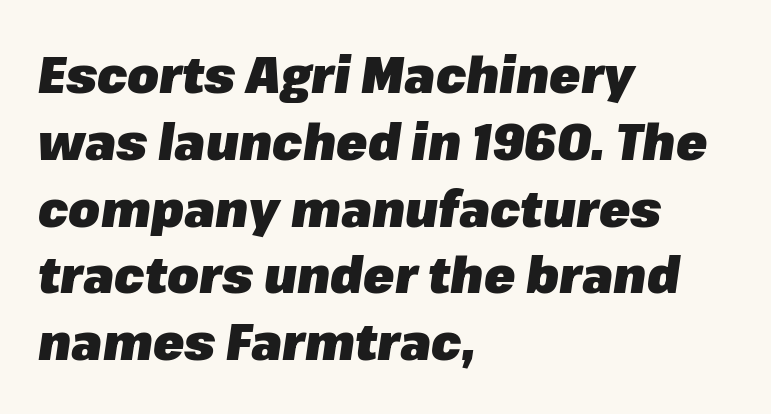
{"italic": "yes", "lean": "right", "slant_degrees": 8, "bold": "yes", "weight": "heavy", "width": "normal", "stroke_contrast": "low", "x_height": "medium", "monospaced": "no", "underline": "no", "align": "left", "line_spacing": "normal", "line_spacing_ratio": 1.31, "letter_spacing": "normal", "letter_spacing_em": 0.0, "glyph_px": 51}
